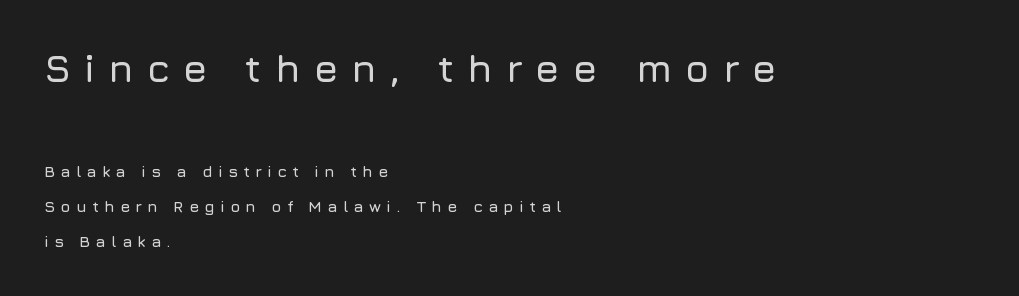
The image shows 39 px sans-serif type, upright; set left-aligned, loose line spacing (2.2x), unusually wide letter spacing (+0.33 em), not underlined; the first (top) block is 2.44x larger; low stroke contrast and a medium x-height.
